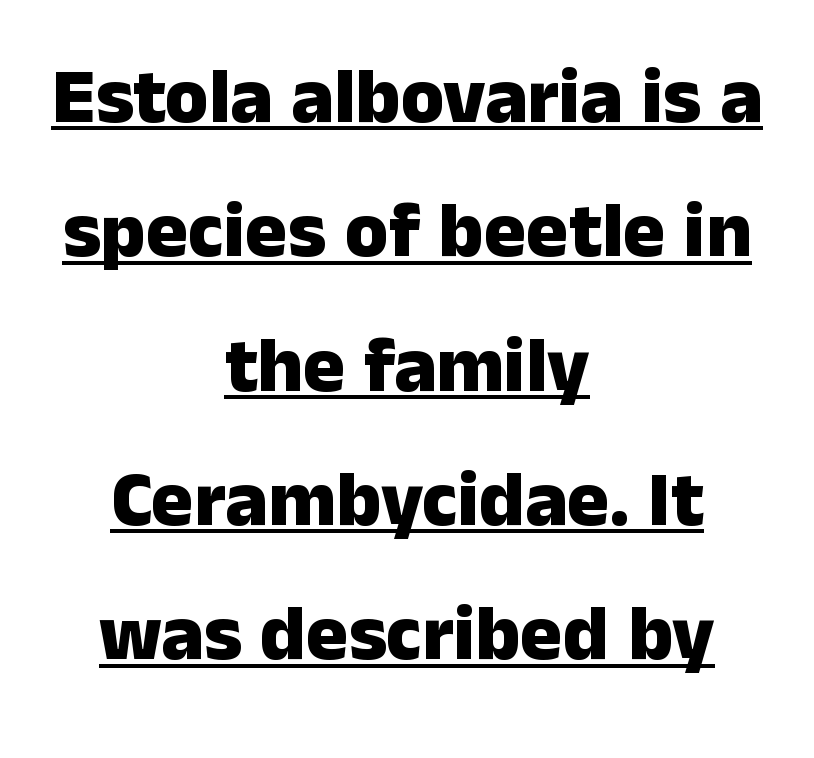
{"serif": "no", "italic": "no", "bold": "yes", "weight": "heavy", "width": "normal", "stroke_contrast": "low", "x_height": "medium", "monospaced": "no", "underline": "yes", "align": "center", "line_spacing": "normal", "line_spacing_ratio": 1.7, "letter_spacing": "normal", "letter_spacing_em": 0.0, "glyph_px": 79}
